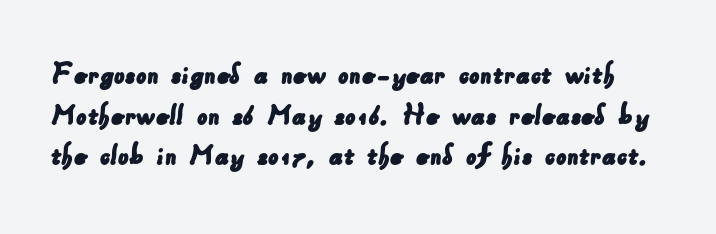
Think of a printed novel: that variable character pitch is what you see here. Is the letter spacing exaggerated? No — it looks like the ordinary default. The zone under the glyphs is completely vacant. Type style note: lacks serifs.
